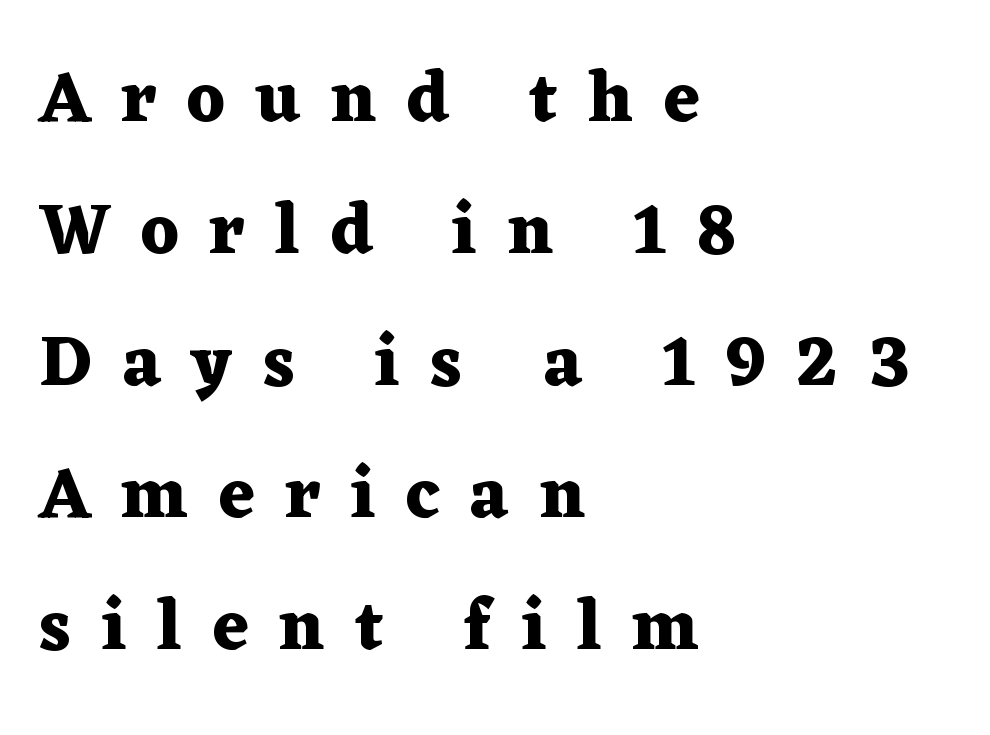
Between one letter and the next there's a generous, obvious gap. Note the varied advance widths — an 'i' is clearly narrower than an 'm'. Characters remain perfectly vertical along every line. The passage shown is not underscored anywhere.
